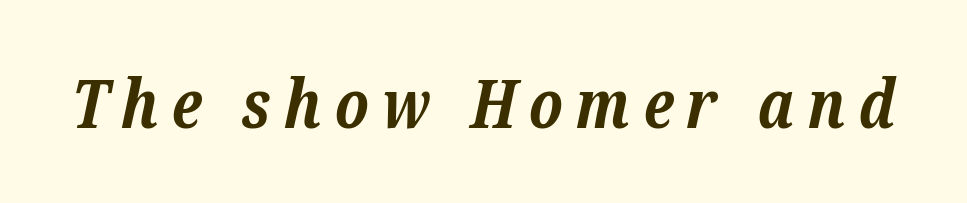
The image shows 68 px bold serif type, italic (leaning right); set not underlined; low stroke contrast and a medium x-height.
